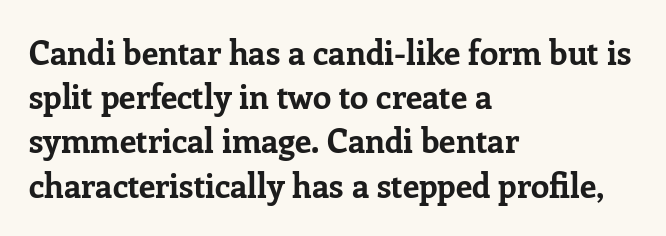
The image shows 33 px bold serif type, upright; set left-aligned, normal line spacing (1.34x), normal letter spacing, not underlined; low stroke contrast and a medium x-height.
